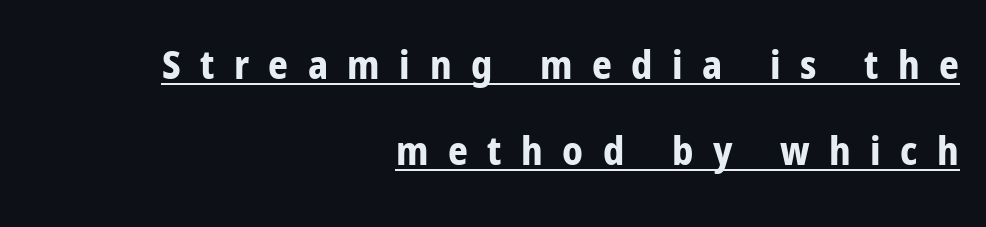
Q: Is the text bold? A: Yes.
Q: Is the text italic (slanted)? A: No, it is upright.
Q: Is the typeface a serif or a sans-serif typeface? A: Sans-serif.
Q: Is the text underlined? A: Yes.
Q: How is the paragraph aligned? A: Right-aligned.
Q: Is the spacing between letters normal or unusually wide? A: Unusually wide.
Q: Is the spacing between lines tight, normal or loose? A: Loose.
Q: Width (condensed, normal, or wide)? A: Condensed.
Q: Stroke contrast? A: Low.
Q: x-height? A: Medium.
Q: Monospaced? A: No.
